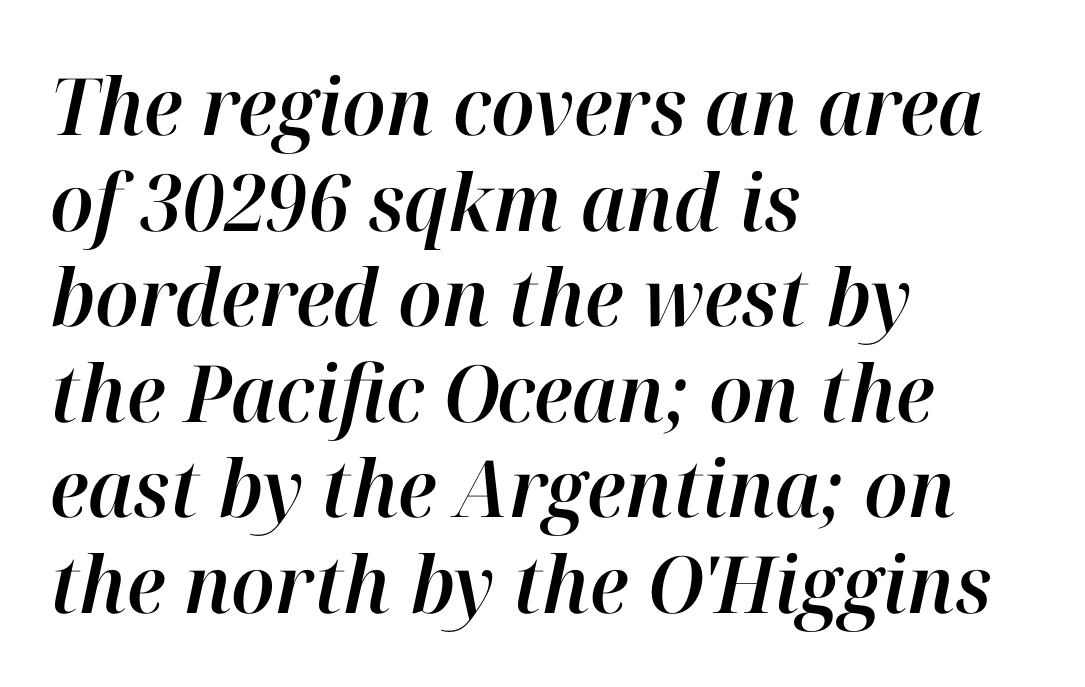
Q: Is the text italic (slanted)? A: Yes, it leans right by about 12 degrees.
Q: Is the text underlined? A: No.
Q: How is the paragraph aligned? A: Left-aligned.
Q: Is the spacing between letters normal or unusually wide? A: Normal.
Q: Width (condensed, normal, or wide)? A: Normal.
Q: Stroke contrast? A: High.
Q: x-height? A: Medium.
Q: Monospaced? A: No.
